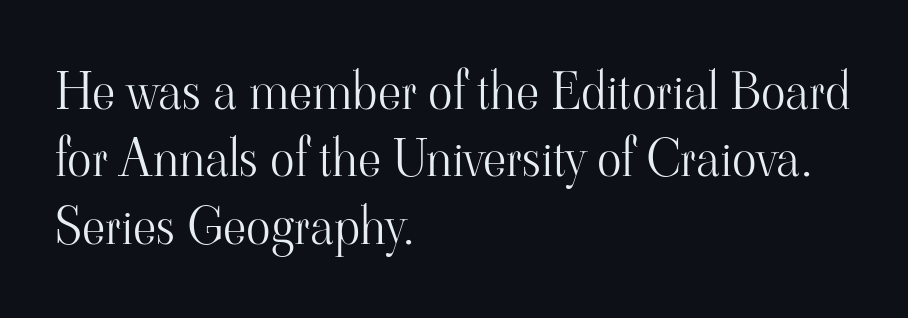
Q: Is the text bold? A: No.
Q: Is the text italic (slanted)? A: No, it is upright.
Q: Is the typeface a serif or a sans-serif typeface? A: Serif.
Q: Is the text underlined? A: No.
Q: How is the paragraph aligned? A: Left-aligned.
Q: Is the spacing between letters normal or unusually wide? A: Normal.
Q: Is the spacing between lines tight, normal or loose? A: Normal.
Q: Width (condensed, normal, or wide)? A: Normal.
Q: Stroke contrast? A: High.
Q: x-height? A: Small.
Q: Monospaced? A: No.
